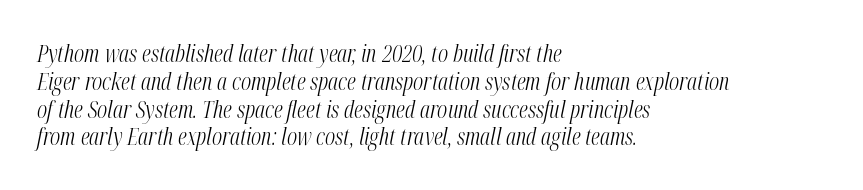
Alignment: flush left. The glyphs are unaccompanied by any horizontal stroke below them. Vertical stems look standard width or narrower in stroke. Quick note: italic. Compared with typical body copy, the letter spacing here is the same.
